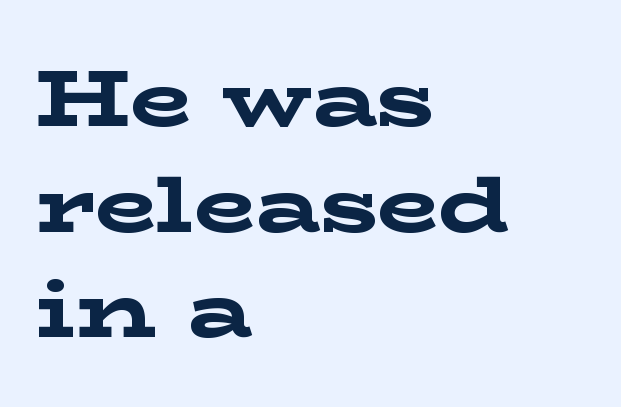
The image shows 80 px bold, wide serif type, upright; set left-aligned, normal line spacing (1.32x), normal letter spacing, not underlined; low stroke contrast and a medium x-height.
